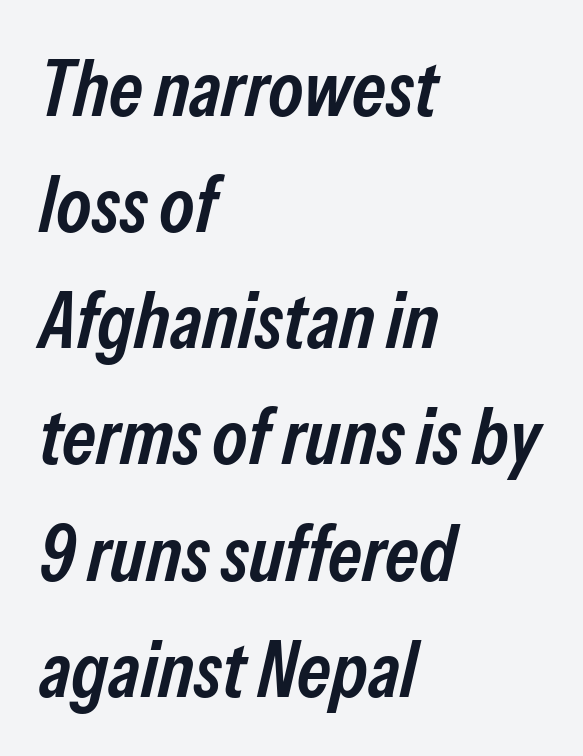
{"italic": "yes", "lean": "right", "slant_degrees": 13, "bold": "semi", "weight": "semibold", "width": "condensed", "stroke_contrast": "low", "x_height": "medium", "monospaced": "no", "underline": "no", "align": "left", "line_spacing": "normal", "line_spacing_ratio": 1.47, "letter_spacing": "normal", "letter_spacing_em": 0.0, "glyph_px": 79}
